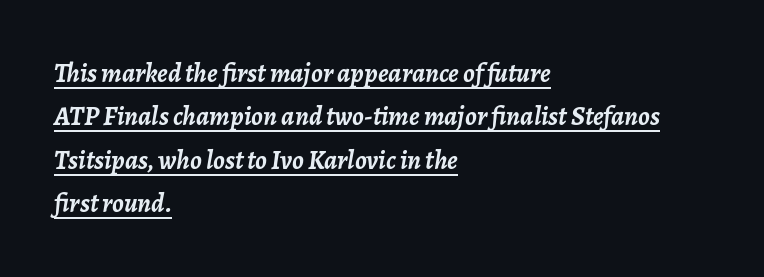
Slanted lettering throughout. Descenders here cross a horizontal rule under the line. A full-strength bold gives these letters their thick strokes. These lines sit exactly where default settings would place them.
